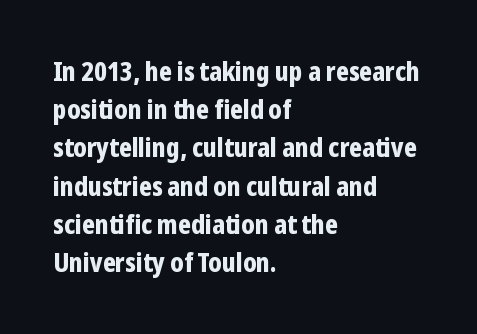
Q: Is the text bold? A: Yes.
Q: Is the text italic (slanted)? A: No, it is upright.
Q: Is the text underlined? A: No.
Q: How is the paragraph aligned? A: Left-aligned.
Q: Is the spacing between letters normal or unusually wide? A: Normal.
Q: Is the spacing between lines tight, normal or loose? A: Normal.
